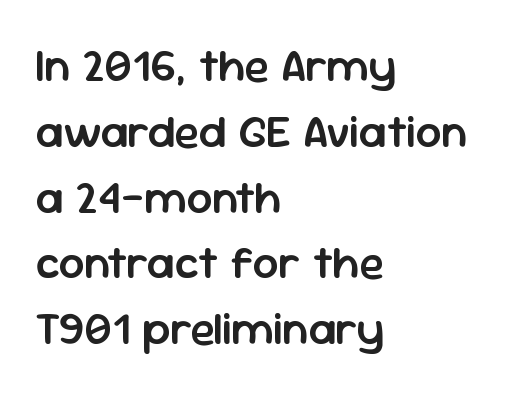
{"serif": "no", "italic": "no", "bold": "semi", "weight": "semibold", "width": "normal", "stroke_contrast": "low", "x_height": "medium", "monospaced": "no", "underline": "no", "align": "left", "line_spacing": "normal", "line_spacing_ratio": 1.43, "letter_spacing": "normal", "letter_spacing_em": 0.0, "glyph_px": 46}
